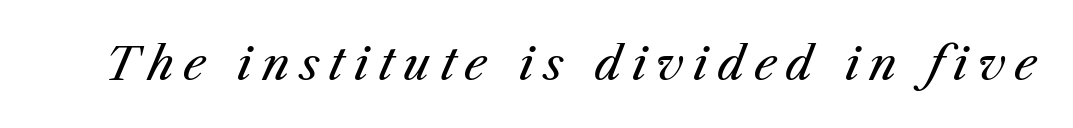
The image shows 45 px regular-weight type, italic (leaning right); set unusually wide letter spacing (+0.21 em), not underlined; medium stroke contrast and a medium x-height.
